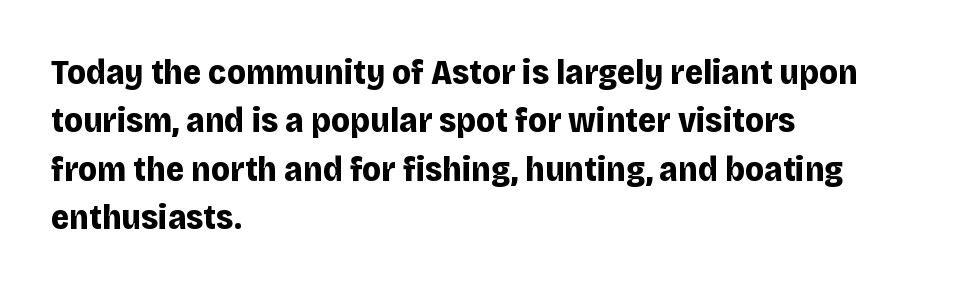
It's the straight-up-and-down kind of type. Reading down the block, your eye returns to a fixed left position each line. Proportional: the letters do not fall into vertical columns. Each word holds together tightly as a unit, with standard inter-letter gaps. These lines carry a lot of weight — the face is fully bold. The block of text has a typical density, with ordinary space between rows.
